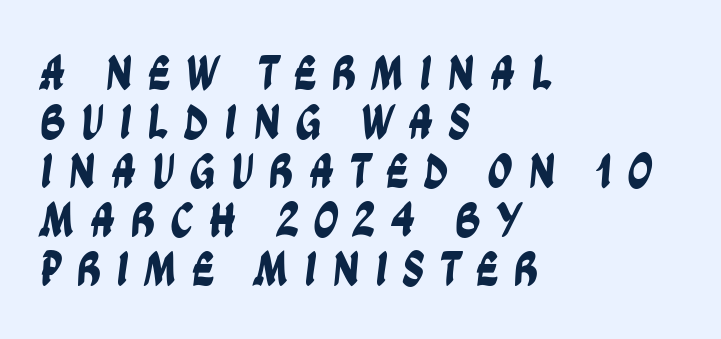
The image shows 50 px condensed sans-serif type; set left-aligned, tight line spacing (0.98x), unusually wide letter spacing (+0.29 em), not underlined; low stroke contrast and a large x-height.
